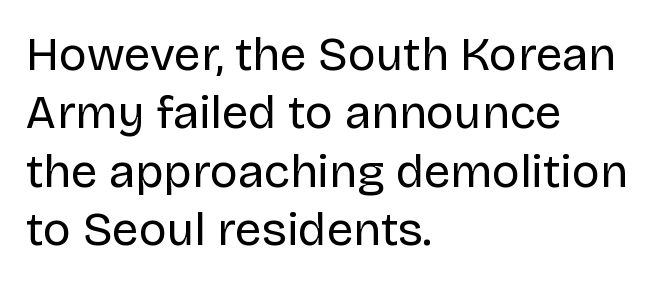
Q: Is the text bold? A: No.
Q: Is the text italic (slanted)? A: No, it is upright.
Q: Is the typeface a serif or a sans-serif typeface? A: Sans-serif.
Q: Is the text underlined? A: No.
Q: How is the paragraph aligned? A: Left-aligned.
Q: Is the spacing between letters normal or unusually wide? A: Normal.
Q: Width (condensed, normal, or wide)? A: Normal.
Q: Stroke contrast? A: Low.
Q: x-height? A: Large.
Q: Monospaced? A: No.
